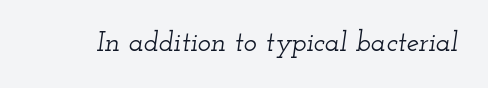
Words appear dense and cohesive because spacing is normal. Decoration check: the copy has no underline. In terms of letterform style, serifs are clearly present. The face used here is proportionally spaced, like ordinary book or web type.
